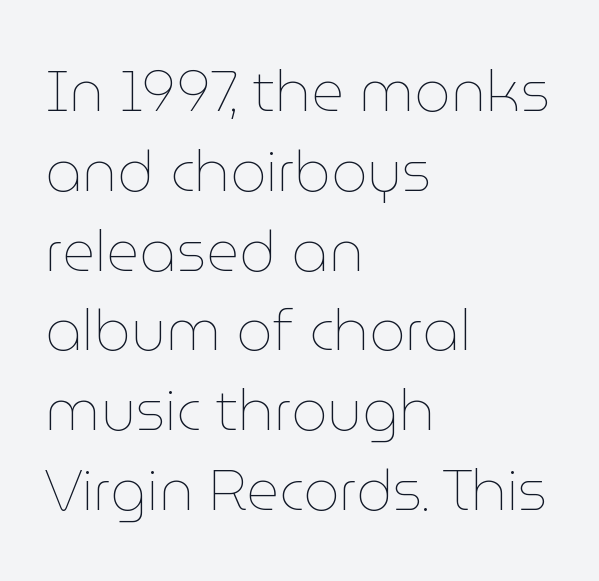
{"italic": "no", "bold": "no", "weight": "thin", "width": "normal", "stroke_contrast": "low", "x_height": "medium", "monospaced": "no", "underline": "no", "align": "left", "line_spacing": "normal", "line_spacing_ratio": 1.4, "letter_spacing": "normal", "letter_spacing_em": 0.0, "glyph_px": 57}
